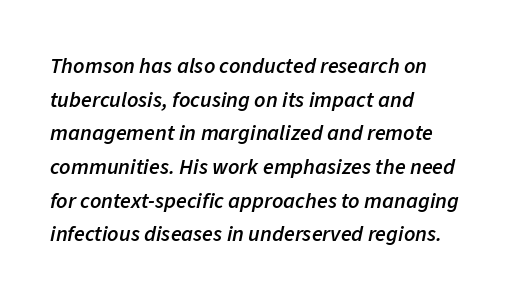
{"italic": "yes", "lean": "right", "slant_degrees": 11, "bold": "semi", "underline": "no", "align": "left", "line_spacing": "normal", "line_spacing_ratio": 1.53, "letter_spacing": "normal", "letter_spacing_em": 0.0, "glyph_px": 22}
